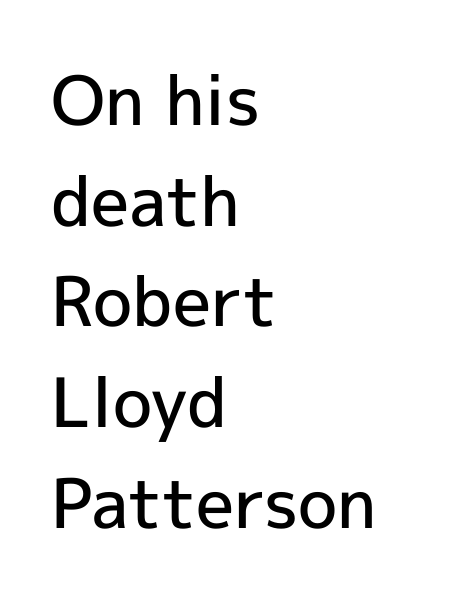
Q: Is the text bold? A: Semi-bold.
Q: Is the text italic (slanted)? A: No, it is upright.
Q: Is the typeface a serif or a sans-serif typeface? A: Sans-serif.
Q: Is the text underlined? A: No.
Q: How is the paragraph aligned? A: Left-aligned.
Q: Is the spacing between letters normal or unusually wide? A: Normal.
Q: Is the spacing between lines tight, normal or loose? A: Normal.
Q: Width (condensed, normal, or wide)? A: Normal.
Q: x-height? A: Medium.
Q: Monospaced? A: No.
